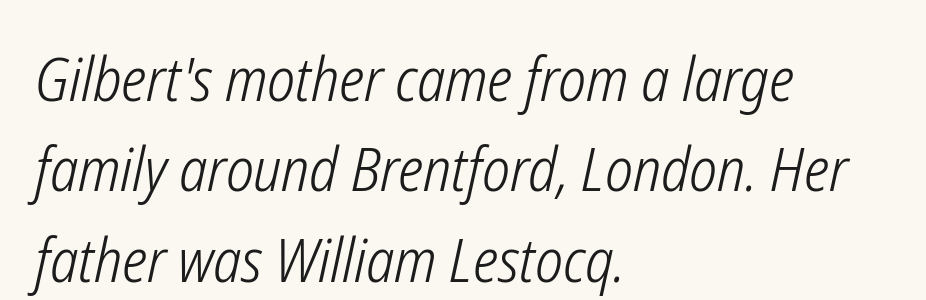
{"italic": "yes", "lean": "right", "slant_degrees": 12, "bold": "no", "weight": "light", "width": "condensed", "stroke_contrast": "low", "x_height": "medium", "monospaced": "no", "underline": "no", "align": "left", "line_spacing": "normal", "line_spacing_ratio": 1.48, "letter_spacing": "normal", "letter_spacing_em": 0.0, "glyph_px": 61}
